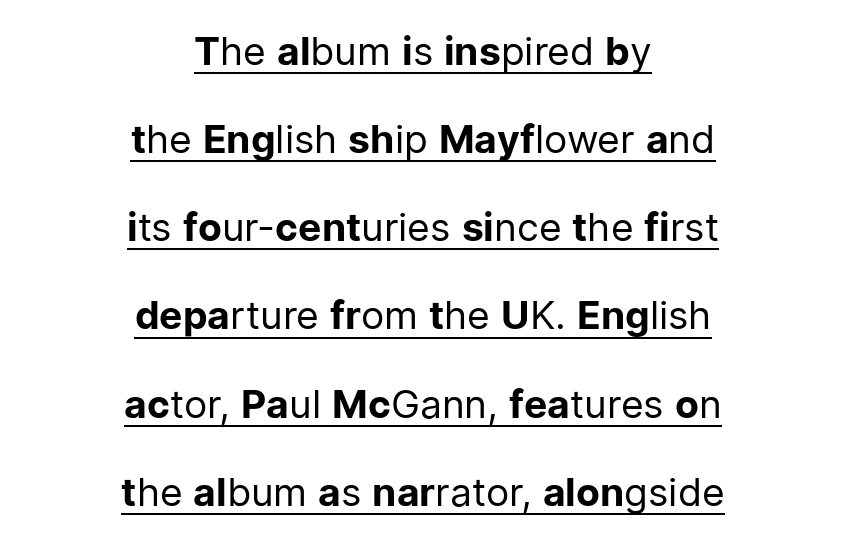
Horizontal bands of white between lines are thick stripes. Unlike a traditional serif, this face leaves its strokes unadorned. This rendering features underlined lettering. You can tell it's not italic because the verticals are truly vertical.
